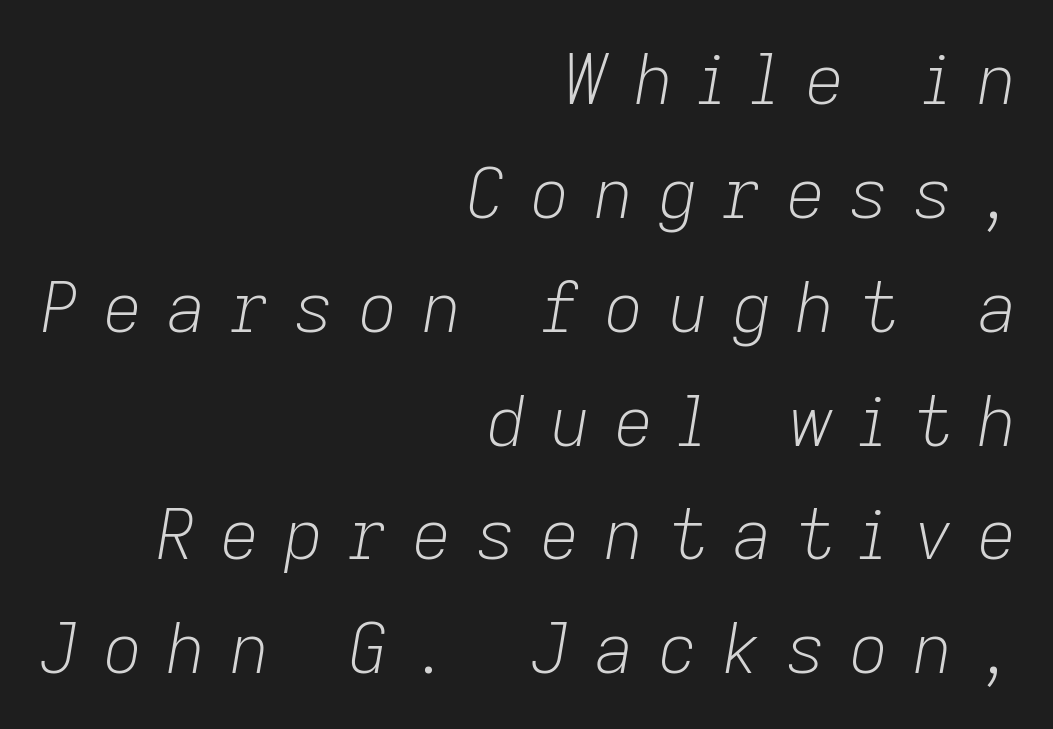
Nobody drew a line under any word here. Tracking value appears strongly positive — letters spread wide. Is the type heavy? It reads as light-to-regular instead. Would a proofreader flag this as italicized? Yes. The passage is arranged like a letterhead date or caption credit — flush right.
